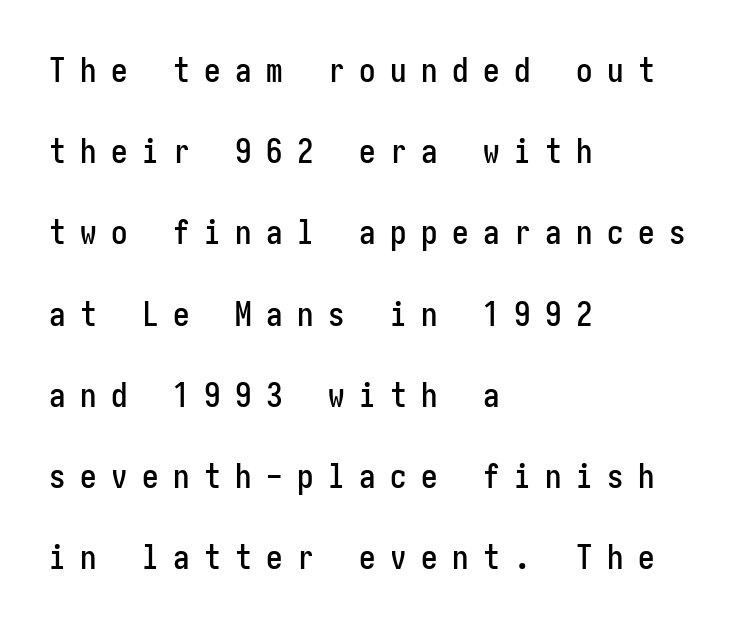
{"serif": "no", "italic": "no", "width": "condensed", "stroke_contrast": "low", "x_height": "medium", "underline": "no", "align": "left", "line_spacing": "loose", "line_spacing_ratio": 2.46, "letter_spacing": "wide", "letter_spacing_em": 0.44, "glyph_px": 33}
